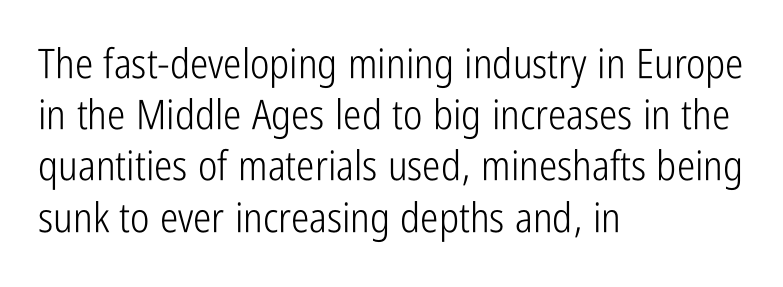
Q: Is the text bold? A: No.
Q: Is the text italic (slanted)? A: No, it is upright.
Q: Is the typeface a serif or a sans-serif typeface? A: Sans-serif.
Q: Is the text underlined? A: No.
Q: How is the paragraph aligned? A: Left-aligned.
Q: Is the spacing between letters normal or unusually wide? A: Normal.
Q: Is the spacing between lines tight, normal or loose? A: Normal.
Q: Width (condensed, normal, or wide)? A: Condensed.
Q: Stroke contrast? A: Low.
Q: x-height? A: Medium.
Q: Monospaced? A: No.
